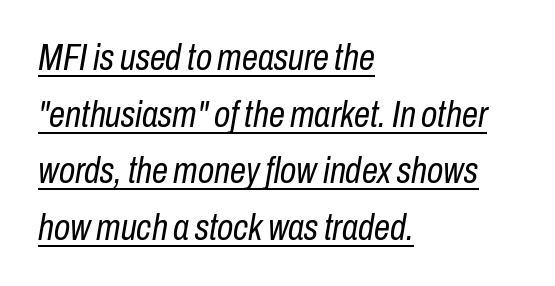
{"italic": "yes", "lean": "right", "slant_degrees": 10, "bold": "no", "weight": "regular", "width": "condensed", "stroke_contrast": "low", "x_height": "medium", "monospaced": "no", "underline": "yes", "align": "left", "line_spacing": "normal", "line_spacing_ratio": 1.57, "letter_spacing": "normal", "letter_spacing_em": 0.0, "glyph_px": 36}
